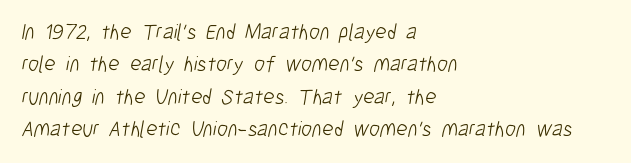
{"bold": "no", "underline": "no", "align": "left", "line_spacing": "normal", "line_spacing_ratio": 1.47, "letter_spacing": "normal", "letter_spacing_em": 0.0, "glyph_px": 22}
